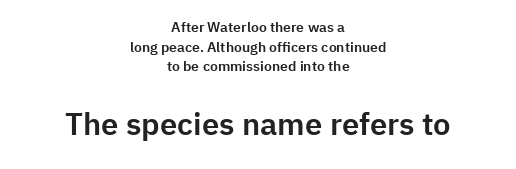
Typesetter's note — lower block bumped up in size, upper block left smaller. Note the varied advance widths — an 'i' is clearly narrower than an 'm'. Does the type have serifs? No, each stem ends abruptly. Normally led — the rows are evenly, conventionally spaced. In terms of posture, this sample is upright.
